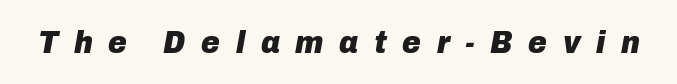
Q: Is the text bold? A: Yes.
Q: Is the text italic (slanted)? A: Yes, it leans right by about 10 degrees.
Q: Is the text underlined? A: No.
Q: Is the spacing between letters normal or unusually wide? A: Unusually wide.
Q: Width (condensed, normal, or wide)? A: Normal.
Q: Stroke contrast? A: Low.
Q: x-height? A: Medium.
Q: Monospaced? A: No.
